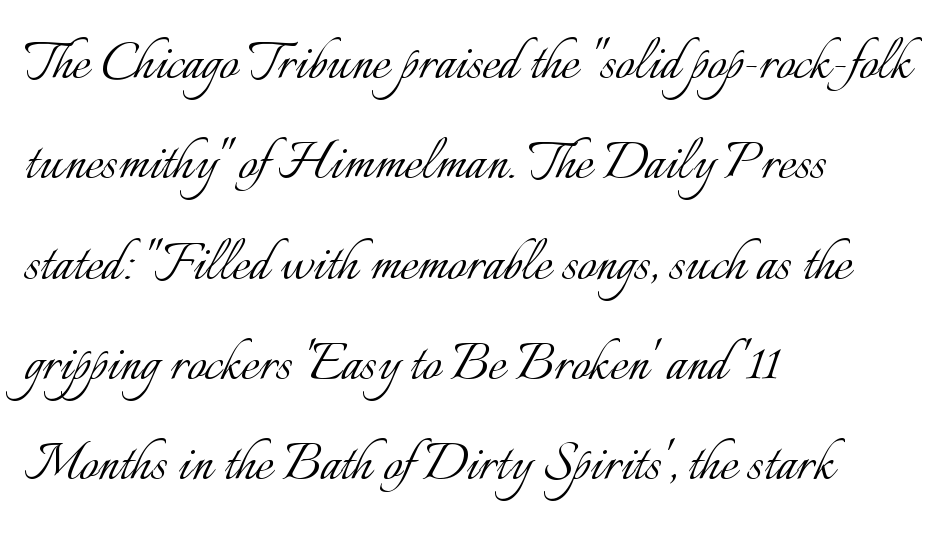
Q: Is the text bold? A: No.
Q: Is the text italic (slanted)? A: Yes.
Q: Is the text underlined? A: No.
Q: How is the paragraph aligned? A: Left-aligned.
Q: Is the spacing between letters normal or unusually wide? A: Normal.
Q: Is the spacing between lines tight, normal or loose? A: Normal.
Q: Width (condensed, normal, or wide)? A: Normal.
Q: Stroke contrast? A: Low.
Q: x-height? A: Small.
Q: Monospaced? A: No.
